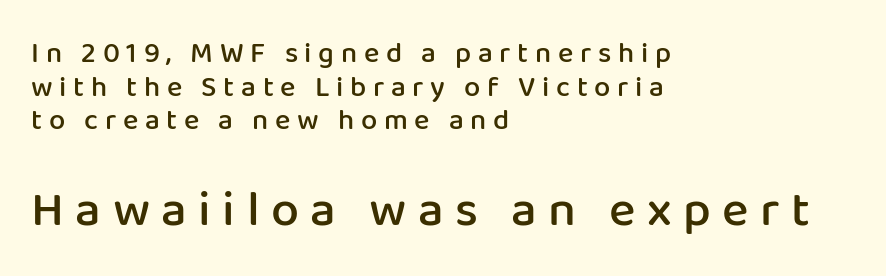
These lines are set flush left with a ragged right edge. Glyph-to-glyph distance is far greater than everyday printed text. Slightly chunky letters — semibold, I'd say, not full bold. Type style note: lacks serifs. A bare baseline throughout the passage. Of the two passages, the one underneath uses the larger point size.
